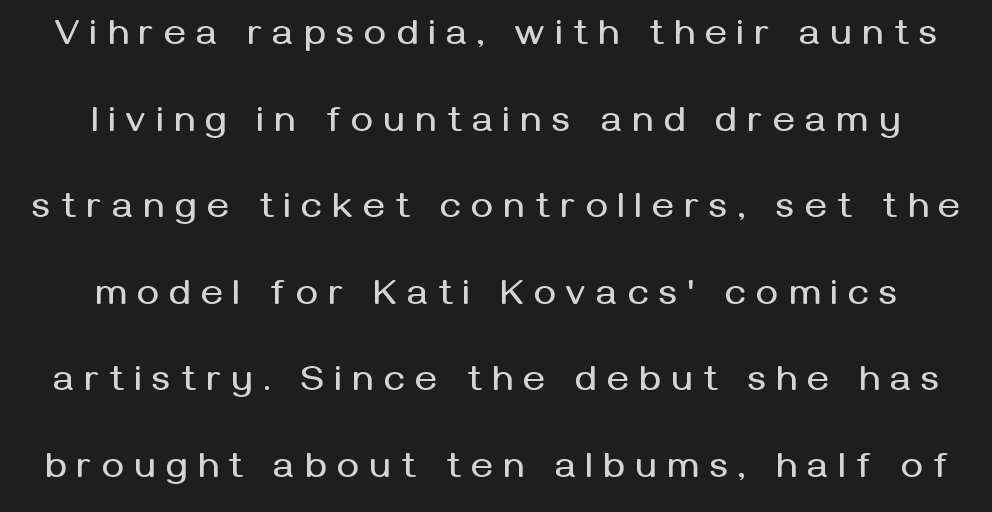
Q: Is the text italic (slanted)? A: No, it is upright.
Q: Is the typeface a serif or a sans-serif typeface? A: Sans-serif.
Q: Is the text underlined? A: No.
Q: How is the paragraph aligned? A: Centered.
Q: Is the spacing between letters normal or unusually wide? A: Unusually wide.
Q: Is the spacing between lines tight, normal or loose? A: Loose.
Q: Width (condensed, normal, or wide)? A: Normal.
Q: Stroke contrast? A: Medium.
Q: x-height? A: Medium.
Q: Monospaced? A: No.
